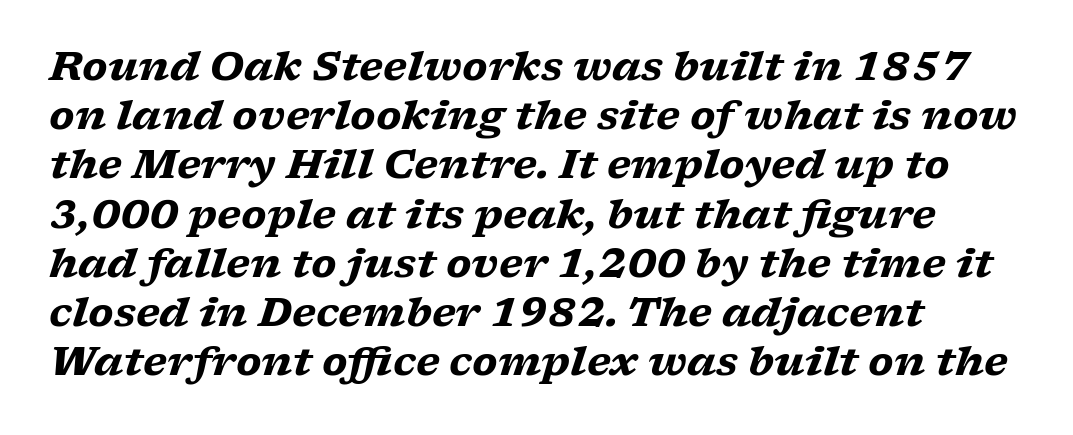
Q: Is the text bold? A: Yes.
Q: Is the text italic (slanted)? A: Yes, it leans right by about 17 degrees.
Q: Is the typeface a serif or a sans-serif typeface? A: Serif.
Q: Is the text underlined? A: No.
Q: How is the paragraph aligned? A: Left-aligned.
Q: Is the spacing between letters normal or unusually wide? A: Normal.
Q: Width (condensed, normal, or wide)? A: Wide.
Q: Stroke contrast? A: Low.
Q: x-height? A: Medium.
Q: Monospaced? A: No.
